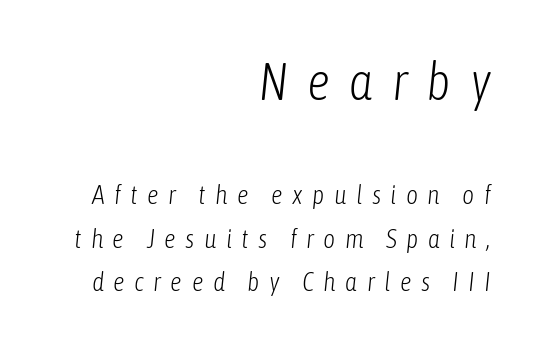
{"italic": "yes", "lean": "right", "slant_degrees": 6, "bold": "no", "weight": "light", "width": "condensed", "stroke_contrast": "low", "x_height": "medium", "monospaced": "no", "underline": "no", "align": "right", "line_spacing": "normal", "line_spacing_ratio": 1.67, "letter_spacing": "wide", "letter_spacing_em": 0.36, "larger_block": "first", "size_ratio": 2.0, "glyph_px": 52}
